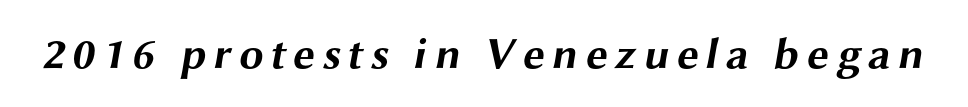
Q: Is the text bold? A: Yes.
Q: Is the typeface a serif or a sans-serif typeface? A: Sans-serif.
Q: Is the text underlined? A: No.
Q: Width (condensed, normal, or wide)? A: Wide.
Q: Stroke contrast? A: Medium.
Q: x-height? A: Medium.
Q: Monospaced? A: No.
